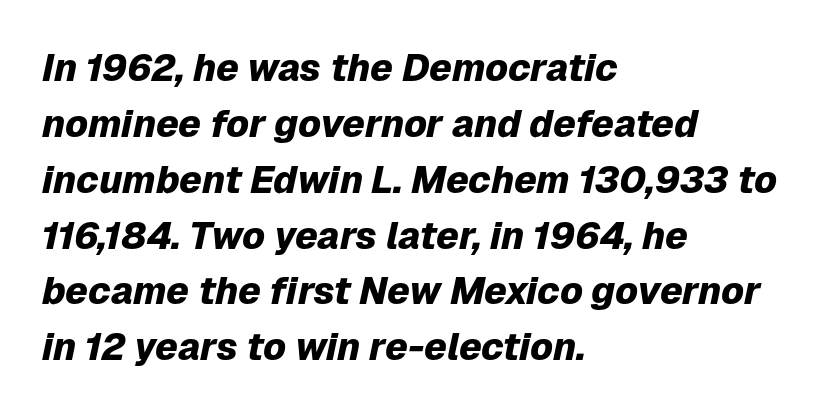
The image shows 38 px heavy type, italic (leaning right); set left-aligned, normal line spacing (1.47x), normal letter spacing, not underlined; low stroke contrast and a medium x-height.
